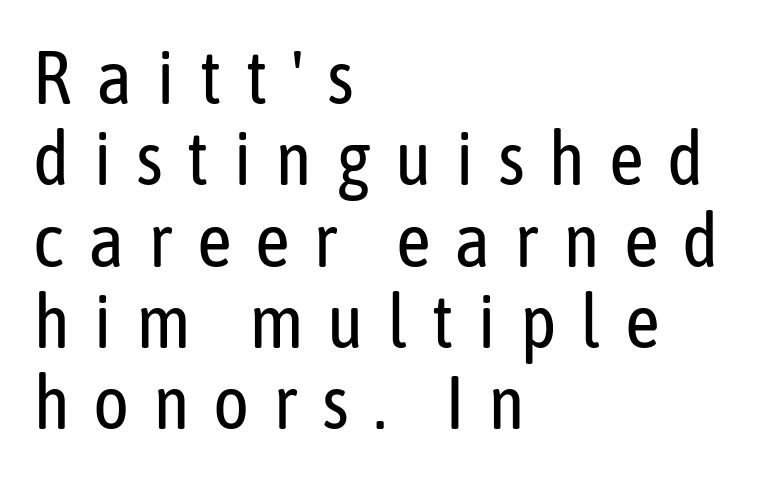
The face used here is a sans, in the tradition of grotesques and geometrics. Spacing verdict: proportional, widths tailored to each character. Inter-character spacing is expanded well beyond the font's built-in metrics. The type sits square on the baseline with zero lean. Line spacing here is tight. Teacher's note: observe the even left margin — that is flush-left alignment.
